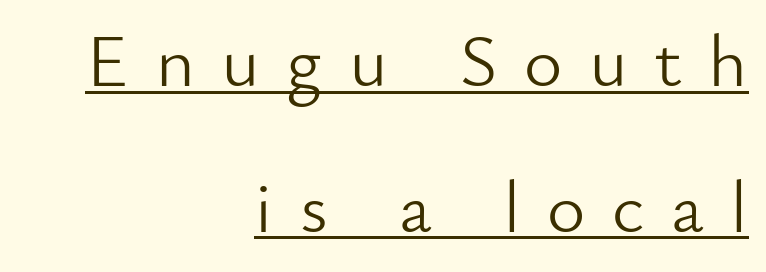
{"serif": "no", "italic": "no", "bold": "no", "weight": "light", "width": "normal", "stroke_contrast": "low", "x_height": "small", "monospaced": "no", "underline": "yes", "align": "right", "line_spacing": "loose", "line_spacing_ratio": 1.97, "letter_spacing": "wide", "letter_spacing_em": 0.36, "glyph_px": 74}
